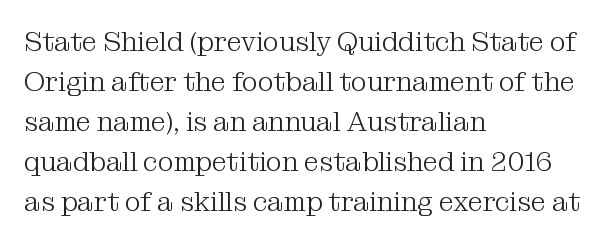
Q: Is the text bold? A: No.
Q: Is the text italic (slanted)? A: No, it is upright.
Q: Is the text underlined? A: No.
Q: How is the paragraph aligned? A: Left-aligned.
Q: Is the spacing between letters normal or unusually wide? A: Normal.
Q: Is the spacing between lines tight, normal or loose? A: Normal.
